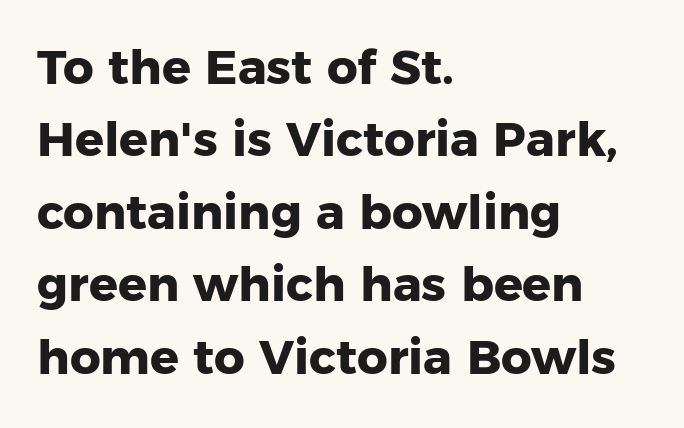
Every stem runs plumb, perpendicular to the baseline. A typesetter would label this face a sans. The line texture is even and compact thanks to regular tracking. Compared with typical paragraphs, the rows here are spaced about the same.
